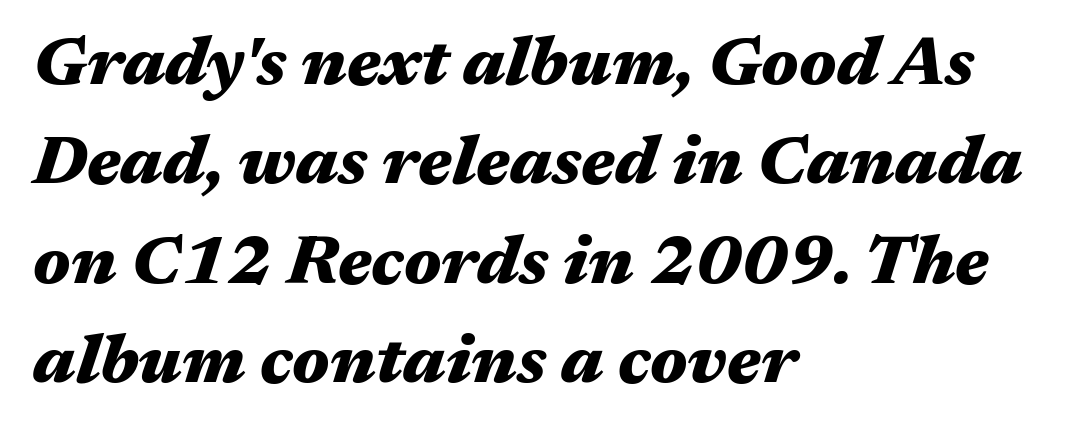
Q: Is the text bold? A: Yes.
Q: Is the text italic (slanted)? A: Yes, it leans right by about 17 degrees.
Q: Is the text underlined? A: No.
Q: How is the paragraph aligned? A: Left-aligned.
Q: Is the spacing between letters normal or unusually wide? A: Normal.
Q: Is the spacing between lines tight, normal or loose? A: Normal.
Q: Width (condensed, normal, or wide)? A: Wide.
Q: Stroke contrast? A: Medium.
Q: x-height? A: Medium.
Q: Monospaced? A: No.
